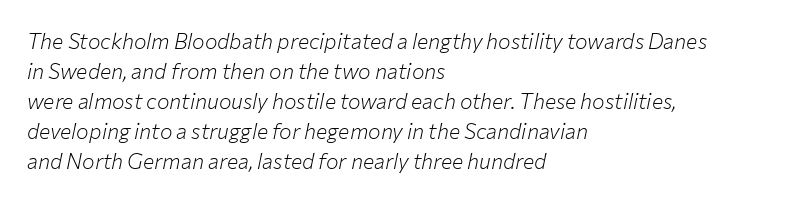
Q: Is the text bold? A: No.
Q: Is the text italic (slanted)? A: Yes, it leans right by about 12 degrees.
Q: Is the text underlined? A: No.
Q: How is the paragraph aligned? A: Left-aligned.
Q: Is the spacing between letters normal or unusually wide? A: Normal.
Q: Is the spacing between lines tight, normal or loose? A: Normal.
